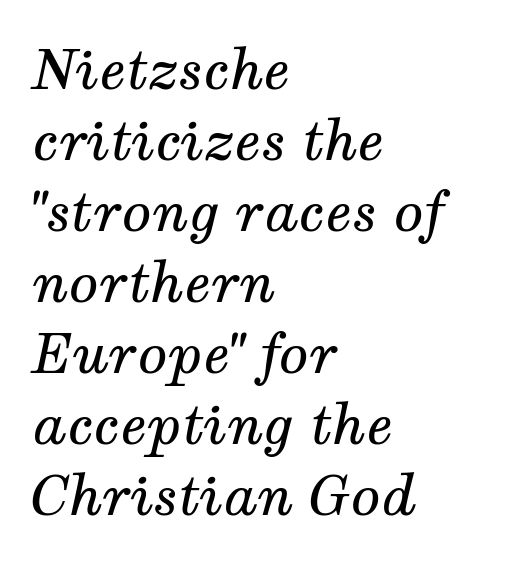
The paragraph has a hard left edge and a soft right edge. Does extra space separate the letters? No, they use regular spacing. The letters are slanted; this is an italic face. This is serif lettering, the kind often seen in printed books.
